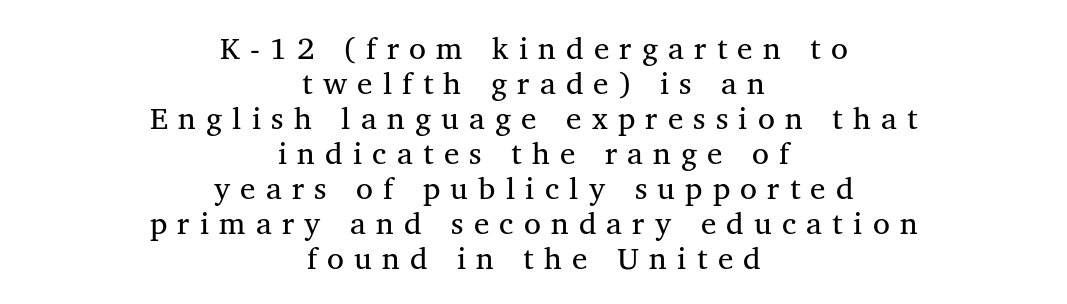
{"serif": "yes", "italic": "no", "bold": "no", "weight": "regular", "width": "normal", "stroke_contrast": "medium", "x_height": "medium", "monospaced": "no", "underline": "no", "align": "center", "line_spacing": "tight", "line_spacing_ratio": 1.13, "letter_spacing": "wide", "letter_spacing_em": 0.33, "glyph_px": 31}
